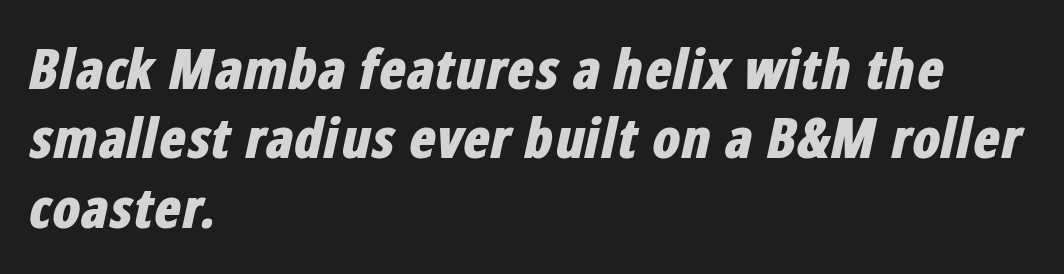
Varying glyph widths throughout — classic text-font behaviour. When letters slant like this, we call the style italic. Notice how thick the strokes are: this is what a full bold looks like. Which margin do the lines hug? The left one — the right edge is uneven.
